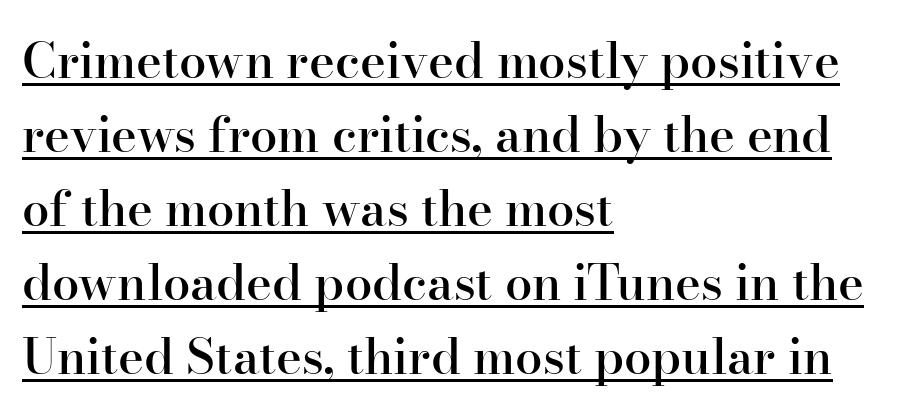
Do the characters align in a grid? No, the font is proportional. A classic flush-left, rag-right setting is used for this passage. Look at the stroke-to-counter ratio: somewhat heavy, a semibold. Leading: standard. The lettering holds an erect, upright posture throughout.
